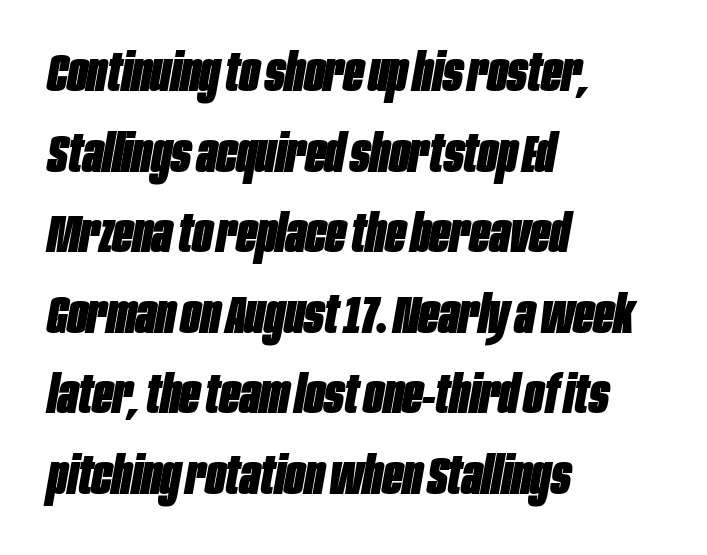
Nobody touched the tracking dial on this one. Regarding leading, the lines here are spaced in the standard way. Quick note: italic. The sample has been set heavy, in full bold. This sample has the flowing, uneven cadence of proportional lettering.
